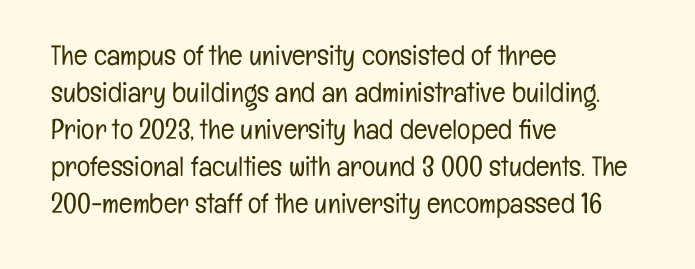
The image shows 28 px light, condensed sans-serif type, upright; set left-aligned, normal line spacing (1.32x), normal letter spacing, not underlined; low stroke contrast and a medium x-height.
